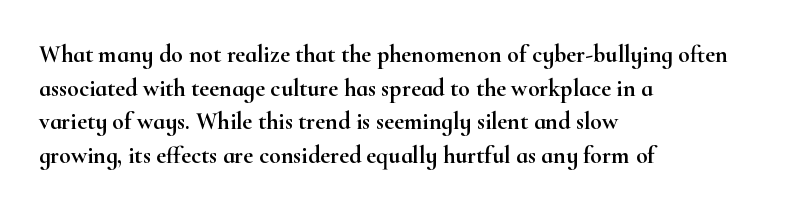
Q: Is the text italic (slanted)? A: No, it is upright.
Q: Is the text underlined? A: No.
Q: How is the paragraph aligned? A: Left-aligned.
Q: Is the spacing between letters normal or unusually wide? A: Normal.
Q: Is the spacing between lines tight, normal or loose? A: Normal.
